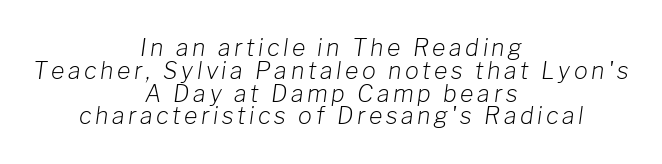
One glance says dense: line gaps are narrower than usual. The string is rendered with underlining switched off. Layout note: lines centered. Slanted lettering throughout.
